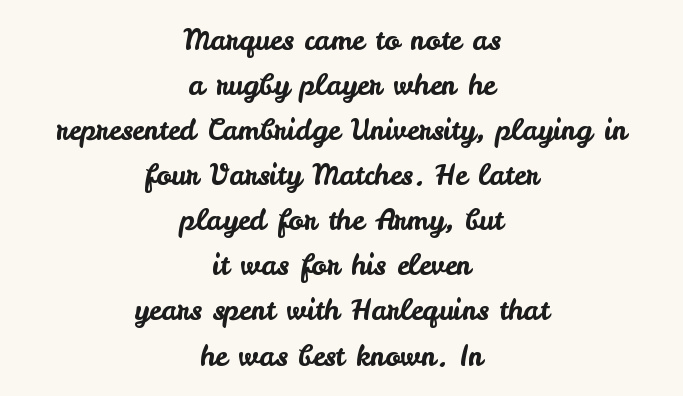
The image shows 28 px sans-serif type; set centered, normal line spacing (1.61x), normal letter spacing, not underlined; low stroke contrast and a small x-height.
